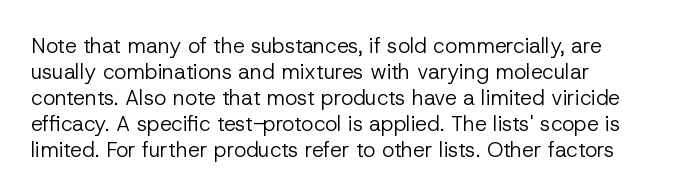
The image shows 21 px text type, upright; set left-aligned, line spacing 1.24x, normal letter spacing, not underlined.
